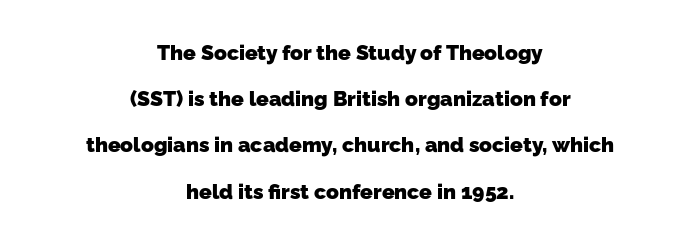
{"bold": "yes", "underline": "no", "align": "center", "line_spacing": "loose", "line_spacing_ratio": 2.2, "letter_spacing": "normal", "letter_spacing_em": 0.0, "glyph_px": 21}
